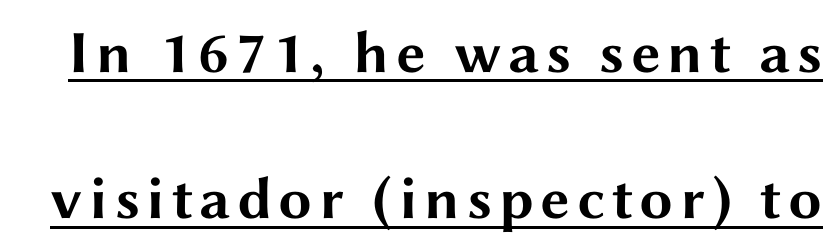
The passage shown is typed in a proportional face where columns would drift. Notice the wide empty band between every row — that's loose leading. A sans-serif font was chosen for this passage. Notice how the stems are strictly vertical — no italics here.
